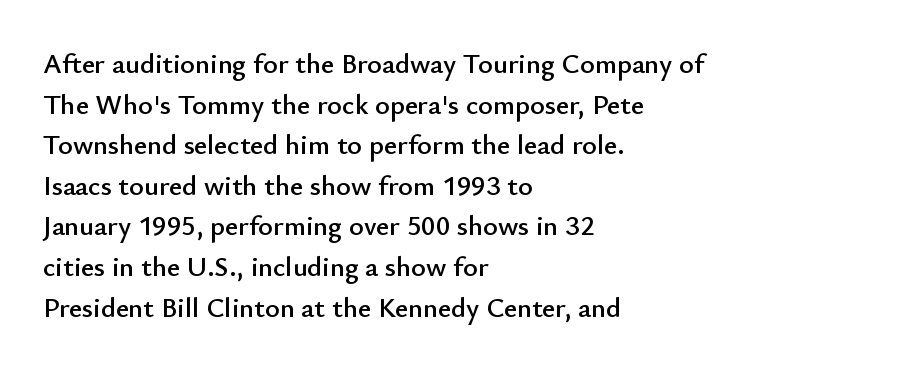
{"serif": "no", "italic": "no", "width": "normal", "stroke_contrast": "low", "x_height": "small", "monospaced": "no", "underline": "no", "align": "left", "line_spacing": "normal", "line_spacing_ratio": 1.45, "letter_spacing": "normal", "letter_spacing_em": 0.0, "glyph_px": 28}
